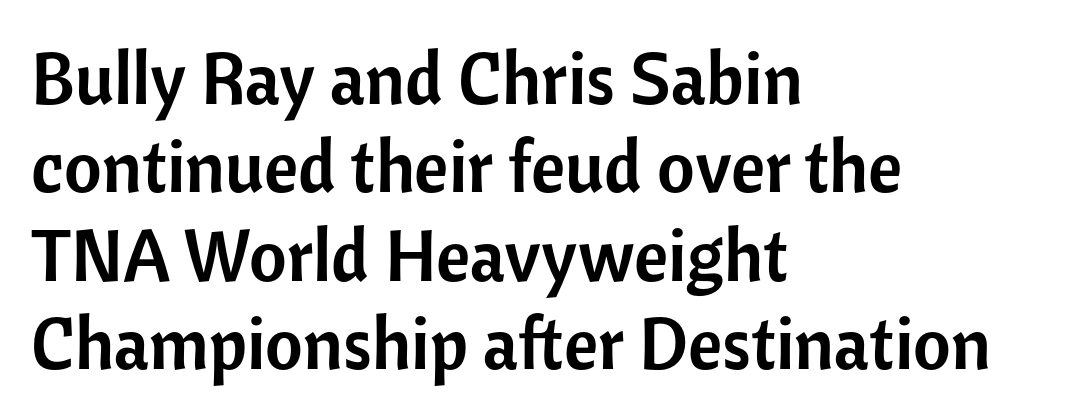
The image shows 73 px sans-serif type, upright; set left-aligned, line spacing 1.21x, normal letter spacing, not underlined; low stroke contrast and a medium x-height.
